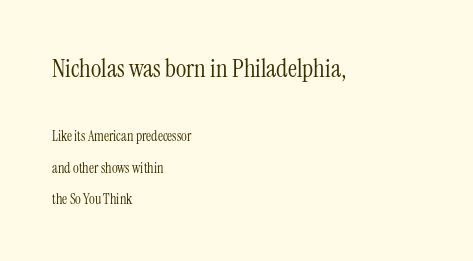
The glyphs are unaccompanied by any horizontal stroke below them. This sample uses an upright cut, with every glyph sitting square on the baseline. Summary of vertical rhythm: relaxed, with wide interline spacing. Look at the glyph heights: the upper group is clearly the bigger setting.
